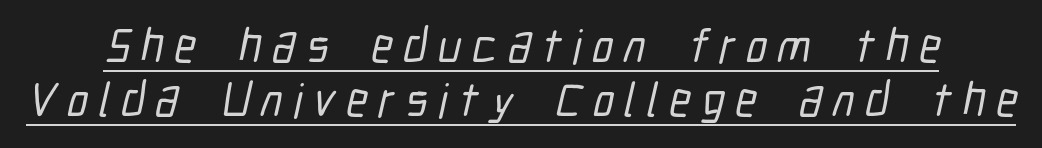
Q: Is the typeface a serif or a sans-serif typeface? A: Sans-serif.
Q: Is the text underlined? A: Yes.
Q: Is the spacing between letters normal or unusually wide? A: Unusually wide.
Q: Is the spacing between lines tight, normal or loose? A: Tight.
Q: Width (condensed, normal, or wide)? A: Condensed.
Q: Stroke contrast? A: Low.
Q: x-height? A: Medium.
Q: Monospaced? A: No.
